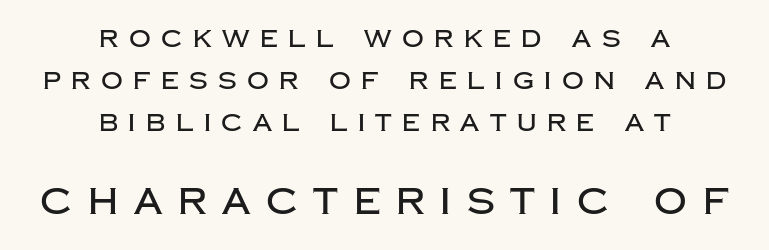
The image shows 36 px sans-serif type, upright; set centered, line spacing 1.74x, unusually wide letter spacing (+0.44 em), not underlined; the second (bottom) block is 1.5x larger; low stroke contrast and a large x-height.
